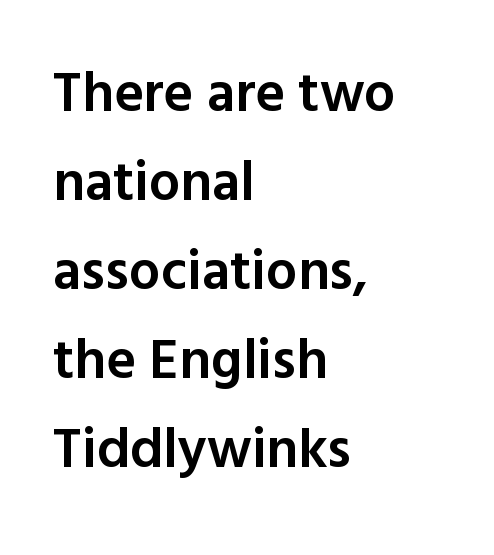
The image shows 56 px semibold sans-serif type, upright; set left-aligned, normal line spacing (1.59x), normal letter spacing, not underlined; a medium x-height.
